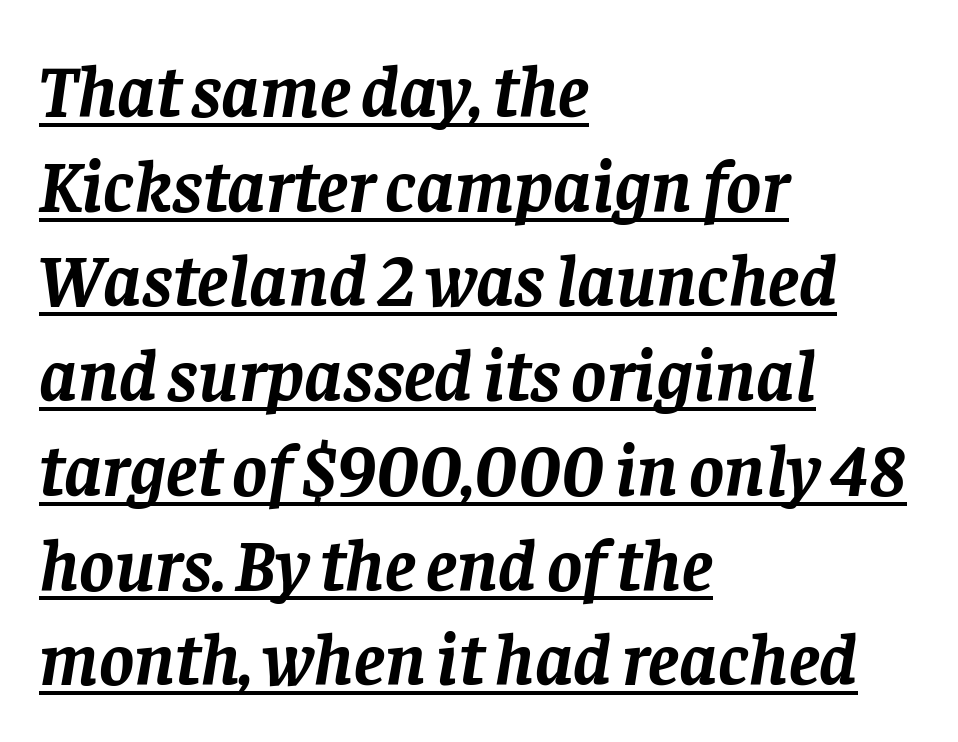
Look at the stroke-to-counter ratio: heavy, a bold. Each letter keeps its own natural width here, so spacing adapts to shape. Style check: oblique. Honestly, the underline is the first thing you notice here. Little horizontal feet cap the strokes, marking this as serif type.
